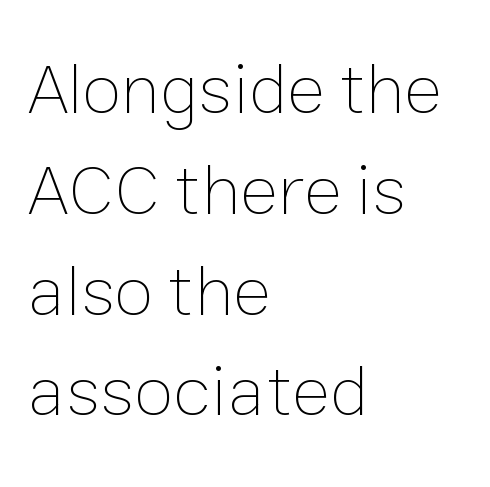
The image shows 72 px thin type, upright; set left-aligned, normal line spacing (1.4x), normal letter spacing, not underlined; low stroke contrast and a medium x-height.
